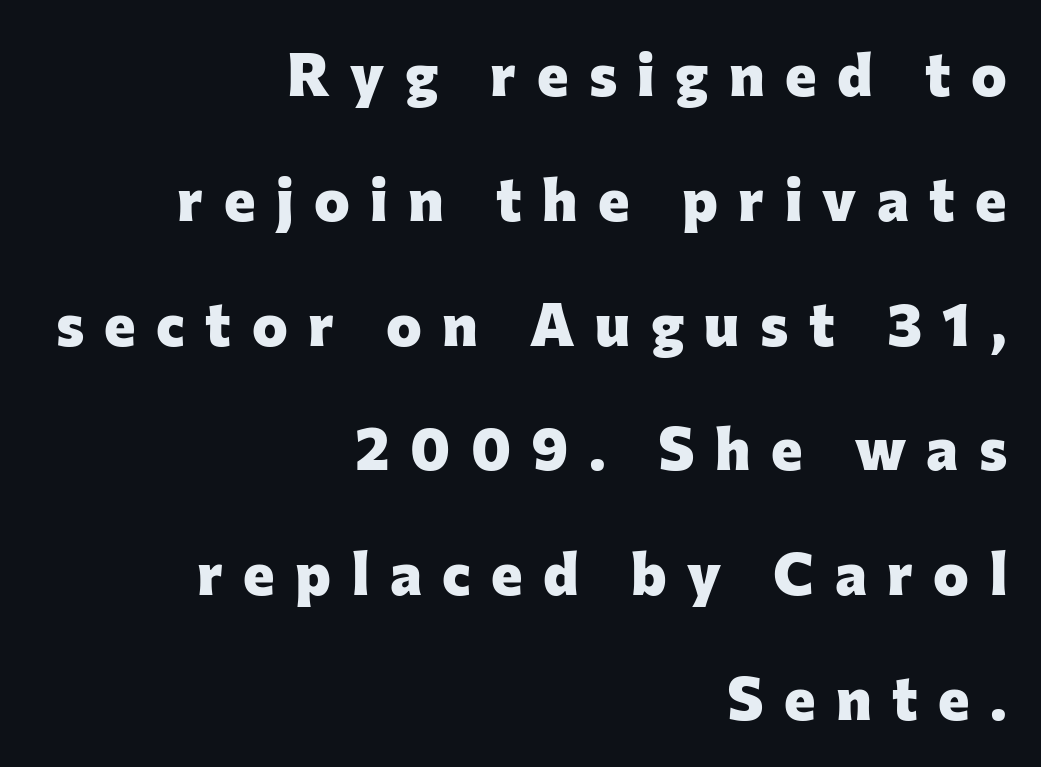
Q: Is the text bold? A: Yes.
Q: Is the text italic (slanted)? A: No, it is upright.
Q: Is the typeface a serif or a sans-serif typeface? A: Sans-serif.
Q: Is the text underlined? A: No.
Q: How is the paragraph aligned? A: Right-aligned.
Q: Is the spacing between letters normal or unusually wide? A: Unusually wide.
Q: Is the spacing between lines tight, normal or loose? A: Loose.
Q: Width (condensed, normal, or wide)? A: Normal.
Q: Stroke contrast? A: Low.
Q: x-height? A: Medium.
Q: Monospaced? A: No.
